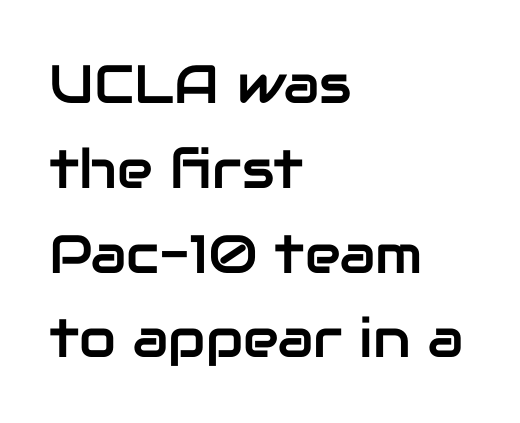
The image shows 54 px sans-serif type, upright; set left-aligned, normal line spacing (1.57x), normal letter spacing, not underlined; low stroke contrast and a medium x-height.
